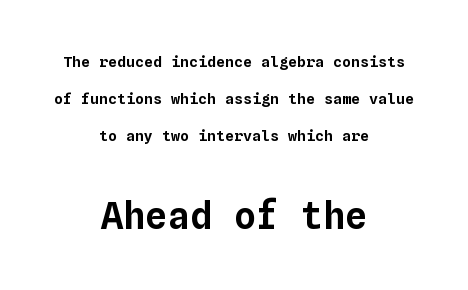
The passage shown is not underscored anywhere. Typesetter's note — lower block bumped up in size, upper block left smaller. The lines are spread far apart with generous leading. Teacher's note: observe the equal gaps on both sides — that is centered alignment. Every character here occupies the same horizontal width, giving the sample a typewriter-like rhythm.
